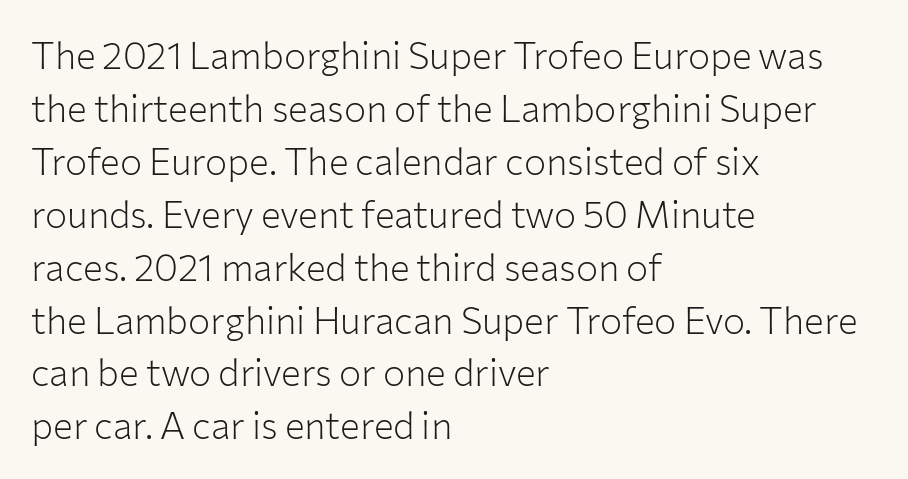
Observe the ordinary spacing: letters are neighbours, not strangers. Think of a printed novel: that variable character pitch is what you see here. This is the regular roman posture of the typeface. Plain, unruled lines of type. Is there much room between lines? A standard amount, neither cramped nor airy. No chunkiness to these letters — they're not bold.
